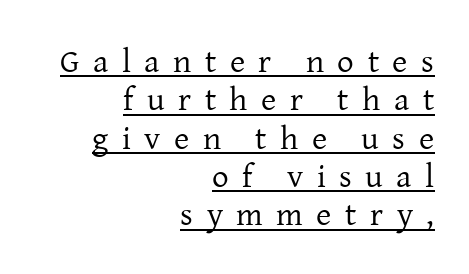
Q: Is the text bold? A: No.
Q: Is the text italic (slanted)? A: No, it is upright.
Q: Is the typeface a serif or a sans-serif typeface? A: Serif.
Q: Is the text underlined? A: Yes.
Q: How is the paragraph aligned? A: Right-aligned.
Q: Is the spacing between letters normal or unusually wide? A: Unusually wide.
Q: Width (condensed, normal, or wide)? A: Normal.
Q: Stroke contrast? A: Low.
Q: x-height? A: Medium.
Q: Monospaced? A: No.
